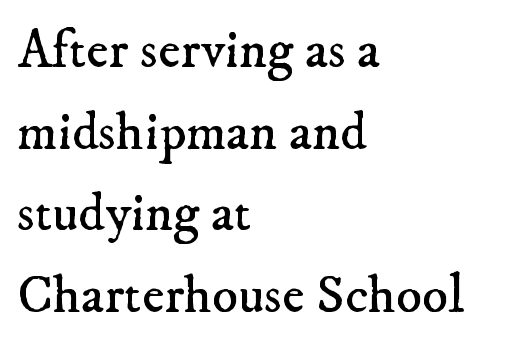
The image shows 54 px regular-weight serif type; set left-aligned, normal line spacing (1.51x), normal letter spacing, not underlined; low stroke contrast and a small x-height.
